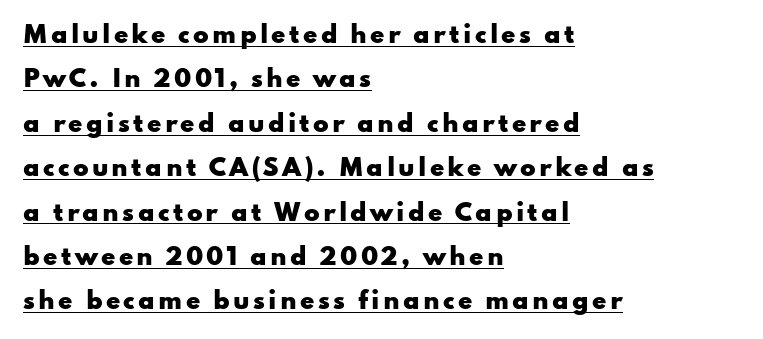
{"italic": "no", "bold": "yes", "underline": "yes", "align": "left", "line_spacing": "loose", "line_spacing_ratio": 1.93, "glyph_px": 23}
